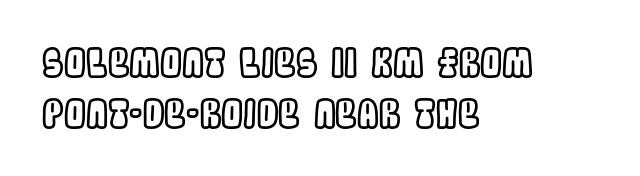
The image shows 39 px condensed type, upright; set left-aligned, normal line spacing (1.31x), normal letter spacing, not underlined; a large x-height.
